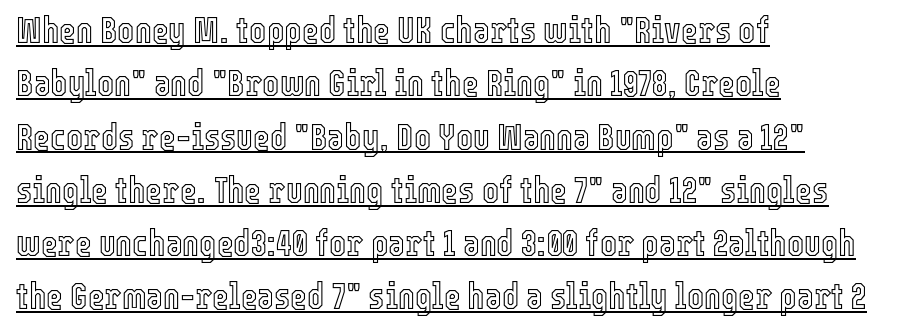
The image shows 36 px condensed type, upright; set left-aligned, normal line spacing (1.48x), normal letter spacing, underlined; a medium x-height.
